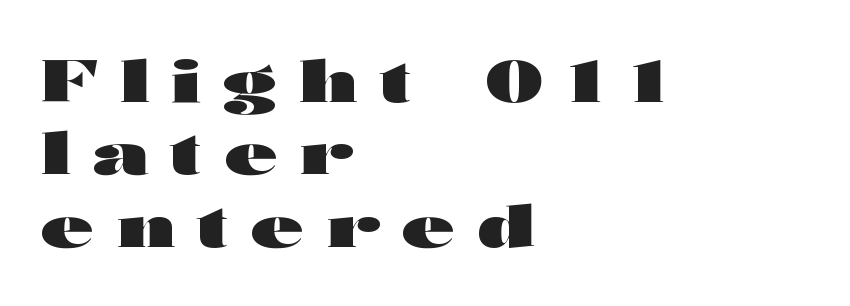
Q: Is the text bold? A: Yes.
Q: Is the text italic (slanted)? A: No, it is upright.
Q: Is the typeface a serif or a sans-serif typeface? A: Serif.
Q: Is the text underlined? A: No.
Q: How is the paragraph aligned? A: Left-aligned.
Q: Is the spacing between letters normal or unusually wide? A: Unusually wide.
Q: Is the spacing between lines tight, normal or loose? A: Normal.
Q: Width (condensed, normal, or wide)? A: Wide.
Q: Stroke contrast? A: High.
Q: x-height? A: Medium.
Q: Monospaced? A: No.
